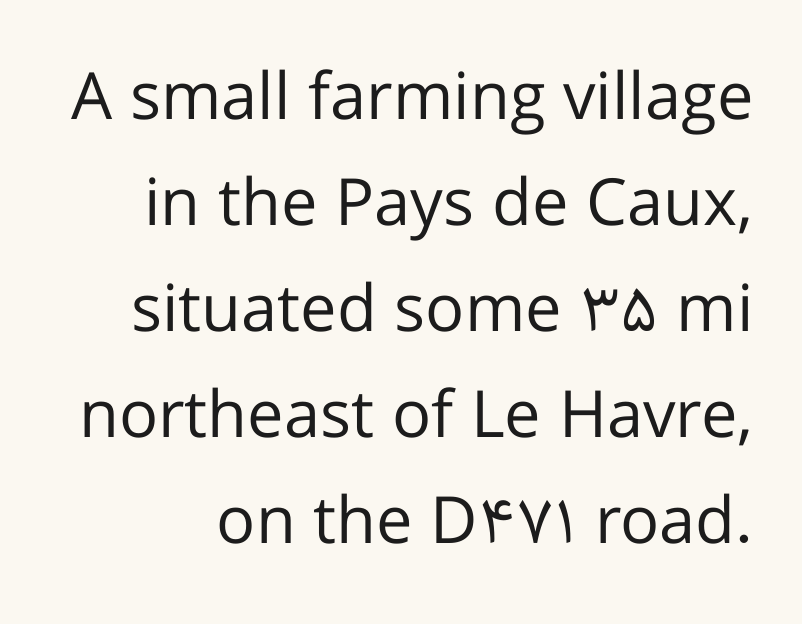
The space directly below the letters is spotless. The letterforms sit at book weight or below. This rendering employs a face without finishing strokes, i.e., a sans-serif. The letterforms sit shoulder to shoulder at normal distance.
